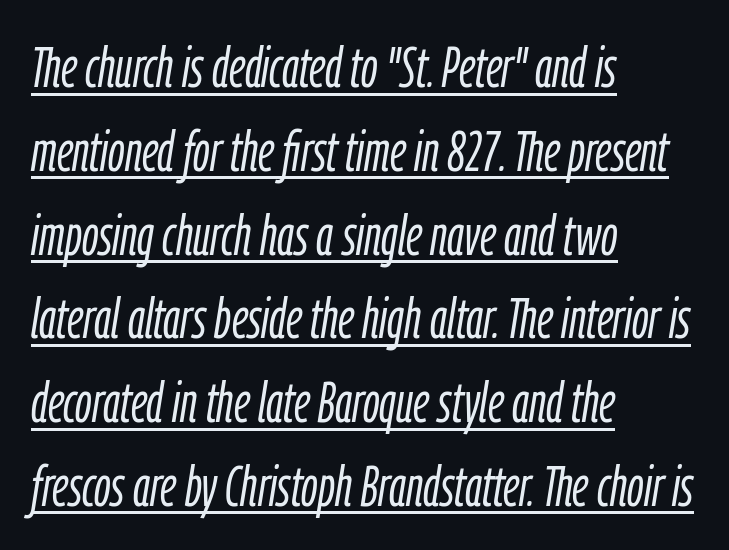
The image shows 57 px light, condensed type, italic (leaning right); set left-aligned, normal line spacing (1.47x), normal letter spacing, underlined; low stroke contrast and a medium x-height.
